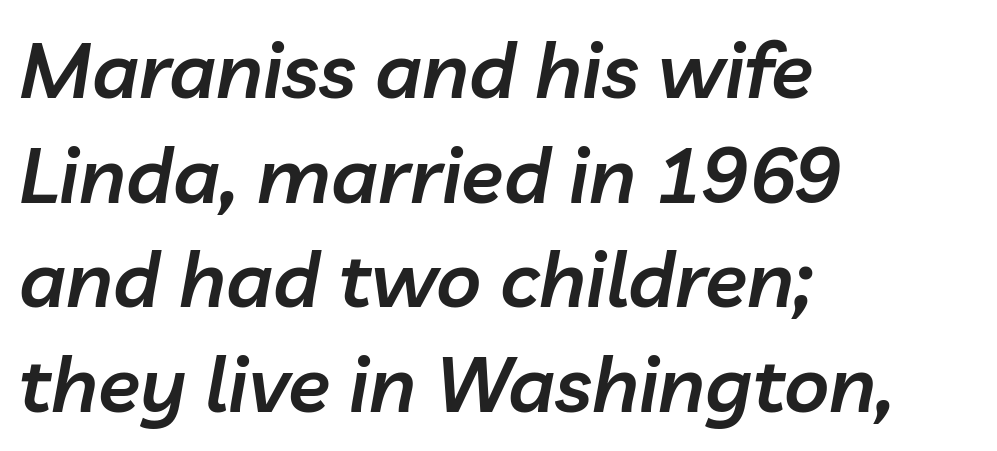
The letters advance in unequal steps, a hallmark of proportional type. Words float on clear page, feet unadorned. Tracking here is standard; glyphs follow each other at the usual distance. Vertically, the passage feels balanced, rows spaced as you'd expect.
